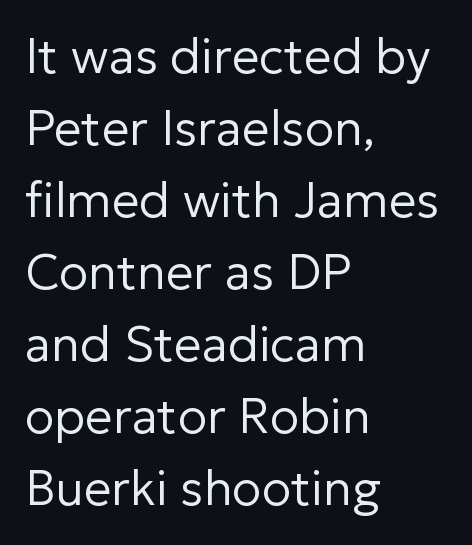
{"serif": "no", "italic": "no", "bold": "no", "weight": "regular", "width": "normal", "stroke_contrast": "low", "x_height": "medium", "monospaced": "no", "underline": "no", "align": "left", "line_spacing": "normal", "line_spacing_ratio": 1.47, "letter_spacing": "normal", "letter_spacing_em": 0.0, "glyph_px": 49}
